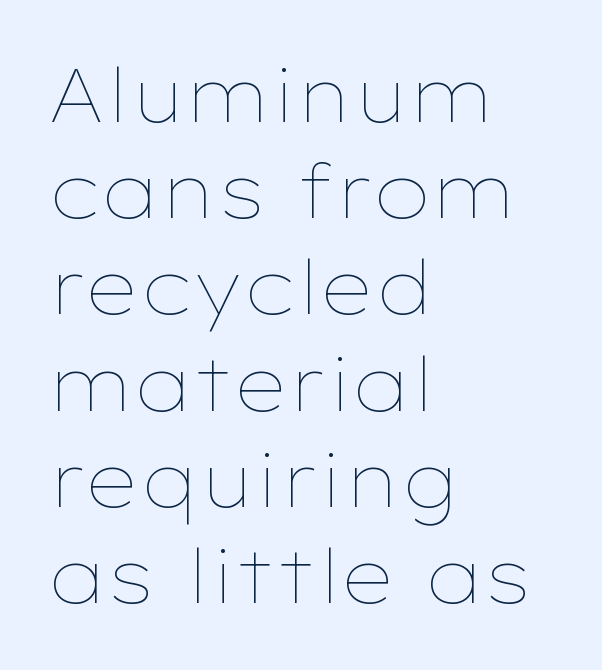
The image shows 74 px thin, wide type, upright; set left-aligned, normal line spacing (1.3x), normal letter spacing, not underlined; low stroke contrast and a medium x-height.
